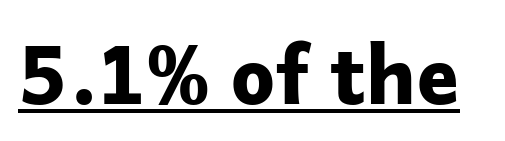
Q: Is the text bold? A: Yes.
Q: Is the text italic (slanted)? A: No, it is upright.
Q: Is the typeface a serif or a sans-serif typeface? A: Sans-serif.
Q: Is the text underlined? A: Yes.
Q: Is the spacing between letters normal or unusually wide? A: Normal.
Q: Width (condensed, normal, or wide)? A: Normal.
Q: Stroke contrast? A: Low.
Q: x-height? A: Medium.
Q: Monospaced? A: No.
